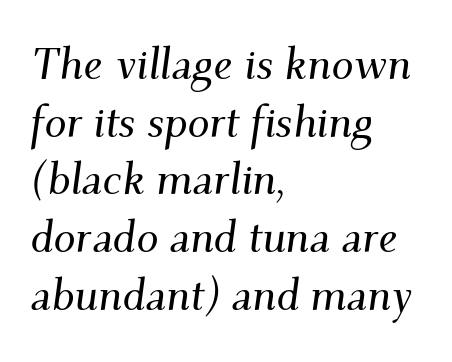
The image shows 44 px serif type, italic (leaning right); set left-aligned, normal line spacing (1.31x), normal letter spacing, not underlined; medium stroke contrast and a small x-height.
